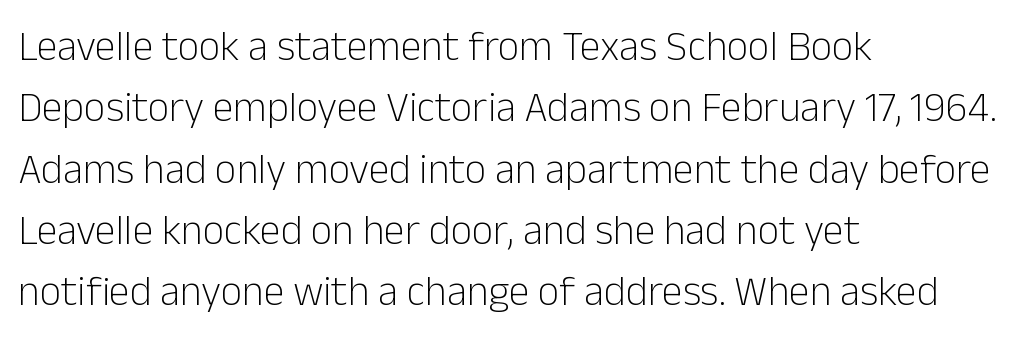
No italicization has been applied; the sample stays upright. Are there feet on the stems? There aren't — it's a sans. The rows are spaced the way most documents space them. This sample is left-justified, so line endings fall wherever the words run out. Descender tails drop into unmarked territory.
